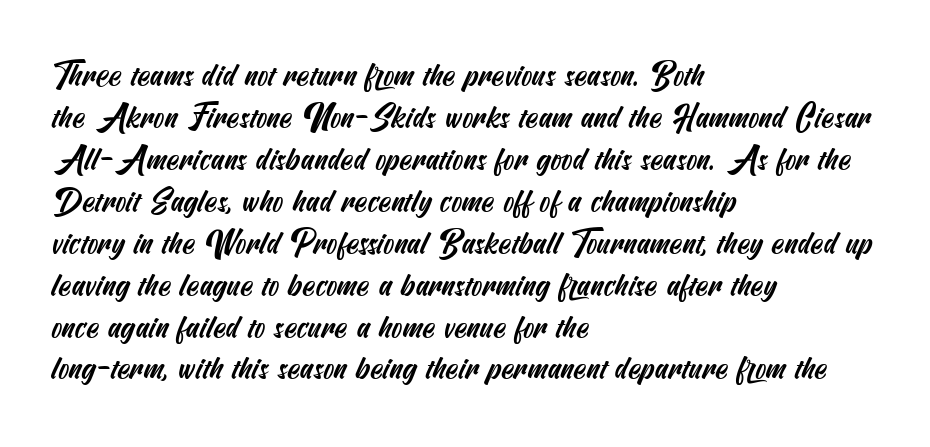
In terms of letterform style, serifs are entirely absent. Every row of glyphs begins at an identical x-position on the left. Honestly, the row spacing looks completely unremarkable. Quick note: underline off.
